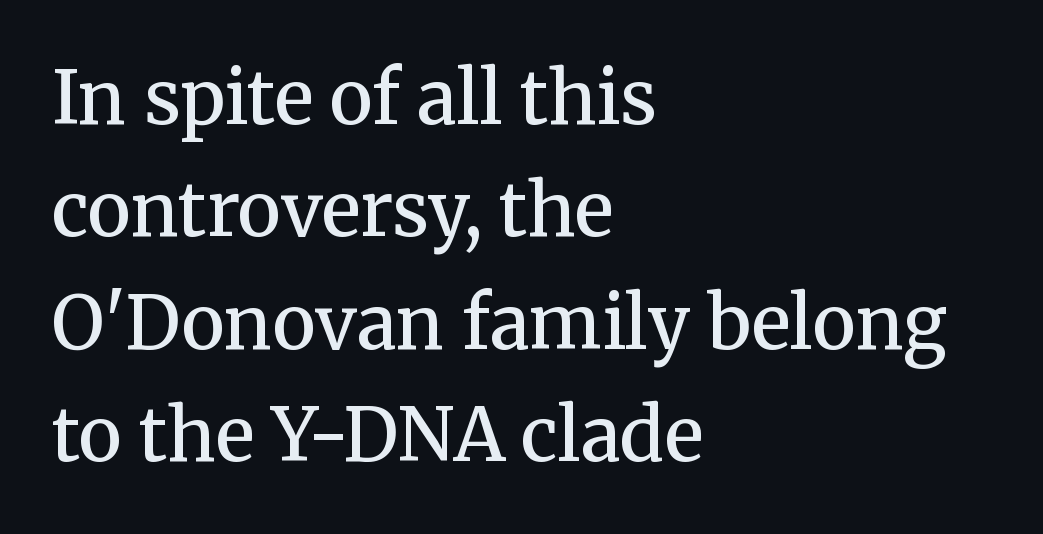
Q: Is the text bold? A: Semi-bold.
Q: Is the text italic (slanted)? A: No, it is upright.
Q: Is the typeface a serif or a sans-serif typeface? A: Serif.
Q: Is the text underlined? A: No.
Q: How is the paragraph aligned? A: Left-aligned.
Q: Is the spacing between letters normal or unusually wide? A: Normal.
Q: Is the spacing between lines tight, normal or loose? A: Normal.
Q: Width (condensed, normal, or wide)? A: Normal.
Q: Stroke contrast? A: Medium.
Q: x-height? A: Medium.
Q: Monospaced? A: No.
